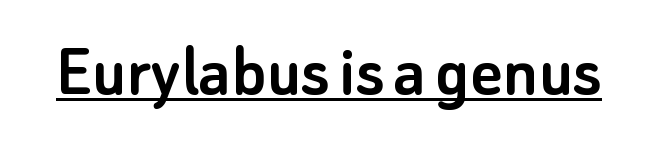
You can tell from the bare stems that sans-serif type was used. Beneath each row of characters lies a ruled line. The letters stand upright; this is a roman face. The passage shown is typed in a proportional face where columns would drift. The passage shown has conventional tracking throughout.
